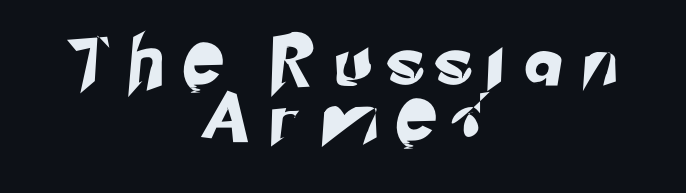
Q: Is the typeface a serif or a sans-serif typeface? A: Sans-serif.
Q: Is the text underlined? A: No.
Q: How is the paragraph aligned? A: Centered.
Q: Is the spacing between letters normal or unusually wide? A: Unusually wide.
Q: Is the spacing between lines tight, normal or loose? A: Tight.
Q: Width (condensed, normal, or wide)? A: Normal.
Q: Stroke contrast? A: Low.
Q: x-height? A: Small.
Q: Monospaced? A: No.
